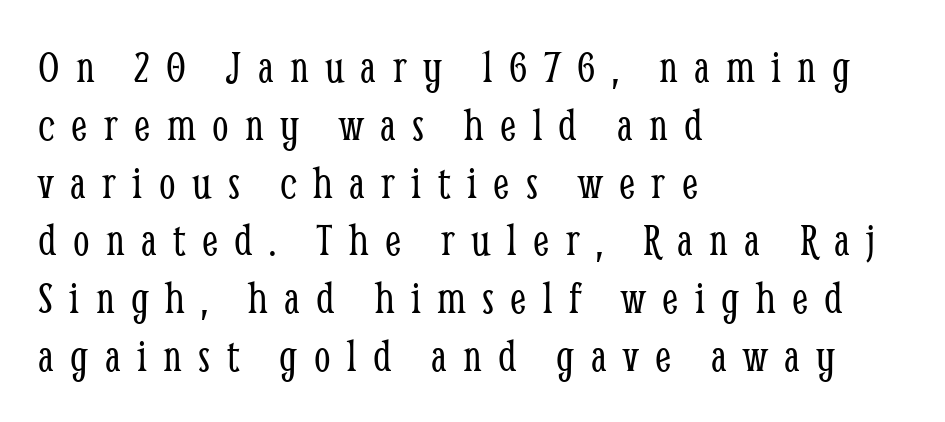
{"serif": "yes", "italic": "no", "bold": "no", "weight": "light", "width": "condensed", "stroke_contrast": "low", "x_height": "medium", "monospaced": "no", "underline": "no", "align": "left", "line_spacing_ratio": 1.23, "letter_spacing": "wide", "letter_spacing_em": 0.35, "glyph_px": 47}
